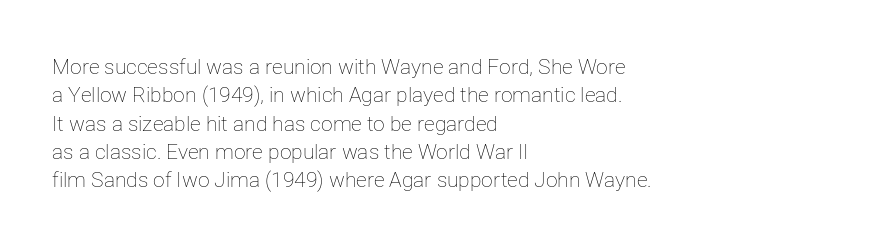
{"italic": "no", "bold": "no", "underline": "no", "align": "left", "line_spacing": "normal", "line_spacing_ratio": 1.35, "letter_spacing": "normal", "letter_spacing_em": 0.0, "glyph_px": 21}
